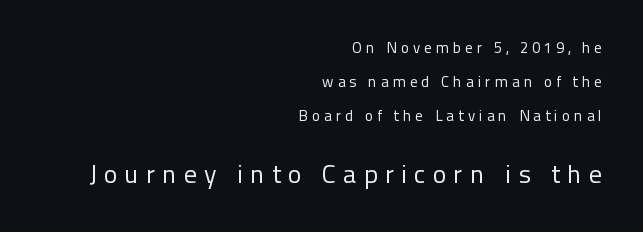
Q: Is the text bold? A: No.
Q: Is the text italic (slanted)? A: No, it is upright.
Q: Is the text underlined? A: No.
Q: How is the paragraph aligned? A: Right-aligned.
Q: Is the spacing between letters normal or unusually wide? A: Unusually wide.
Q: Is the spacing between lines tight, normal or loose? A: Loose.
Q: Which block of text is set in a larger size, the first (top) or the second (bottom)? A: The second (bottom) one.
